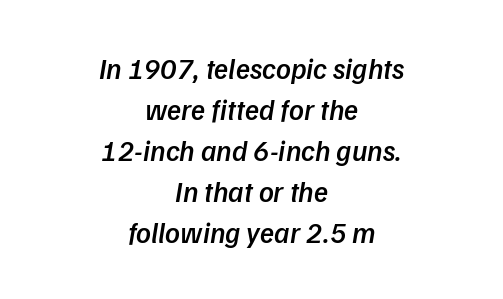
Q: Is the text bold? A: Semi-bold.
Q: Is the typeface a serif or a sans-serif typeface? A: Sans-serif.
Q: Is the text underlined? A: No.
Q: How is the paragraph aligned? A: Centered.
Q: Is the spacing between letters normal or unusually wide? A: Normal.
Q: Is the spacing between lines tight, normal or loose? A: Normal.
Q: Width (condensed, normal, or wide)? A: Normal.
Q: Stroke contrast? A: Low.
Q: x-height? A: Medium.
Q: Monospaced? A: No.
